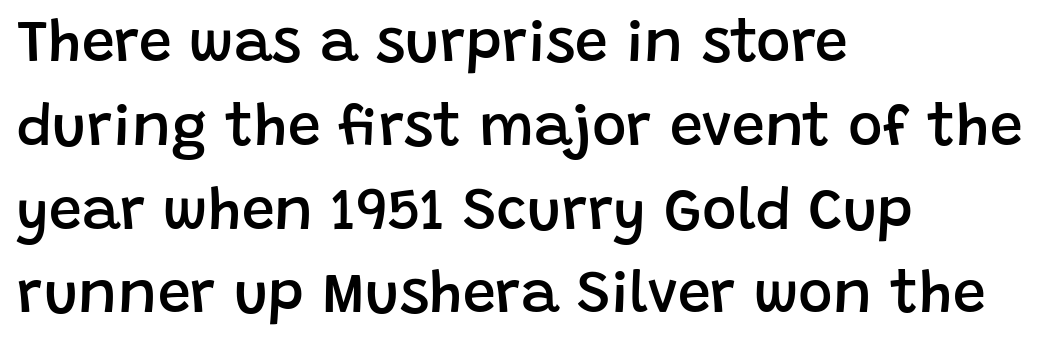
The image shows 59 px semibold sans-serif type, upright; set left-aligned, normal line spacing (1.42x), normal letter spacing, not underlined; low stroke contrast and a large x-height.
